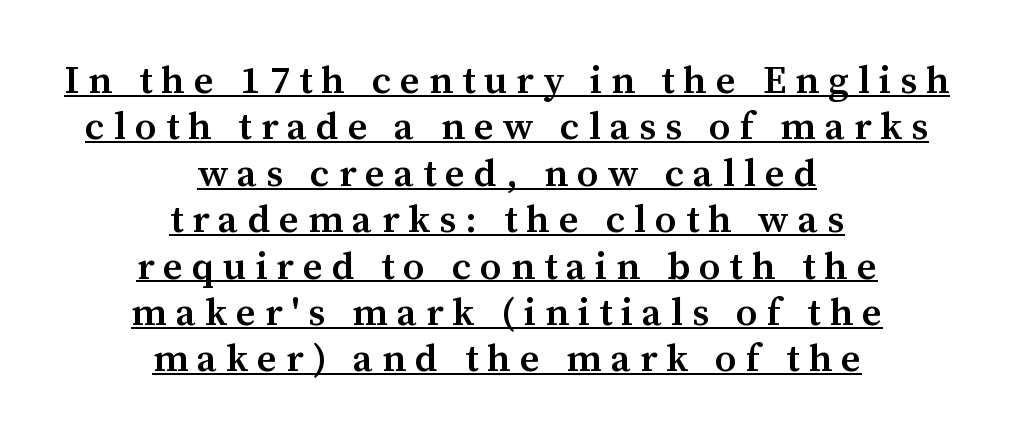
Q: Is the text bold? A: Semi-bold.
Q: Is the text italic (slanted)? A: No, it is upright.
Q: Is the typeface a serif or a sans-serif typeface? A: Serif.
Q: Is the text underlined? A: Yes.
Q: How is the paragraph aligned? A: Centered.
Q: Is the spacing between letters normal or unusually wide? A: Unusually wide.
Q: Width (condensed, normal, or wide)? A: Normal.
Q: Stroke contrast? A: Medium.
Q: x-height? A: Medium.
Q: Monospaced? A: No.
